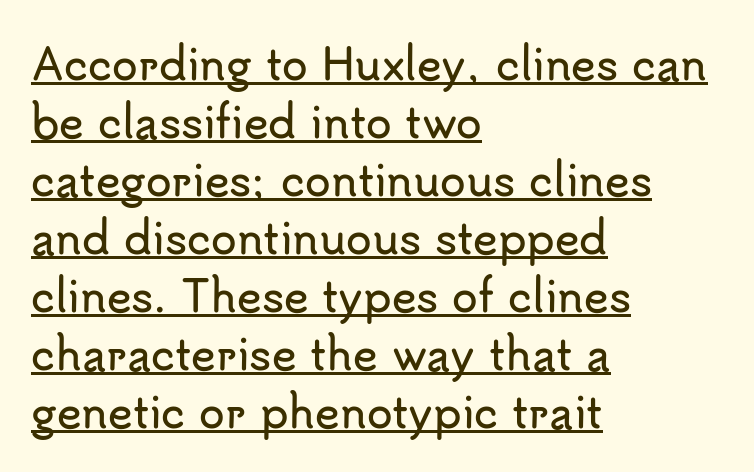
Quick note: underline on. This is roman type, the default non-slanted kind. Caption: standard tracking, unaltered. The rendering shows plain stroke endings on the letterforms — a sans-serif design. In terms of leading, this rendering sits right in the middle. The rendering uses natural spacing where letterforms have individual widths.
